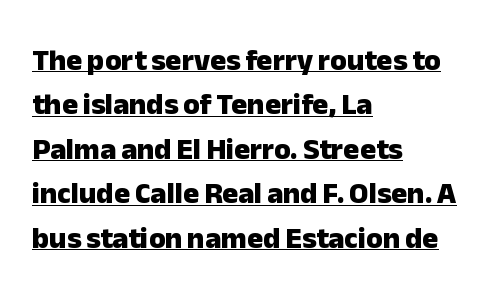
Like a heading marked for emphasis, these lines bear an underscore. A typesetter would call this proportional, since set widths differ per character. Does the copy run flush right? No — it runs flush left. Each word holds together tightly as a unit, with standard inter-letter gaps. Ascenders rise straight up at ninety degrees. In terms of leading, this rendering sits right in the middle.
